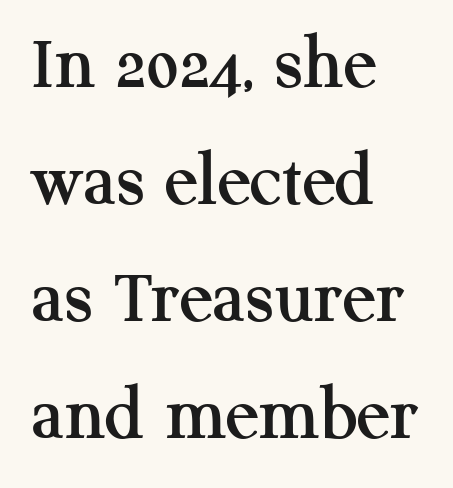
Q: Is the text italic (slanted)? A: No, it is upright.
Q: Is the typeface a serif or a sans-serif typeface? A: Serif.
Q: Is the text underlined? A: No.
Q: How is the paragraph aligned? A: Left-aligned.
Q: Is the spacing between letters normal or unusually wide? A: Normal.
Q: Is the spacing between lines tight, normal or loose? A: Normal.
Q: Width (condensed, normal, or wide)? A: Normal.
Q: Stroke contrast? A: Medium.
Q: x-height? A: Medium.
Q: Monospaced? A: No.
